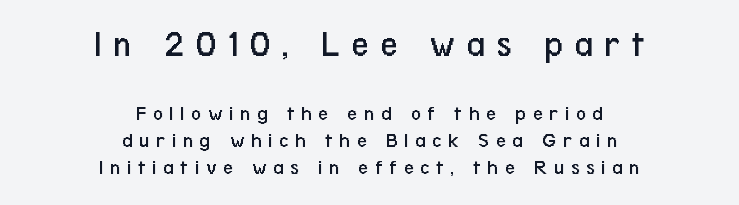
{"serif": "no", "italic": "no", "bold": "no", "weight": "regular", "width": "condensed", "stroke_contrast": "low", "x_height": "medium", "monospaced": "no", "underline": "no", "align": "center", "line_spacing_ratio": 1.23, "letter_spacing": "wide", "letter_spacing_em": 0.29, "larger_block": "first", "size_ratio": 1.73, "glyph_px": 38}
